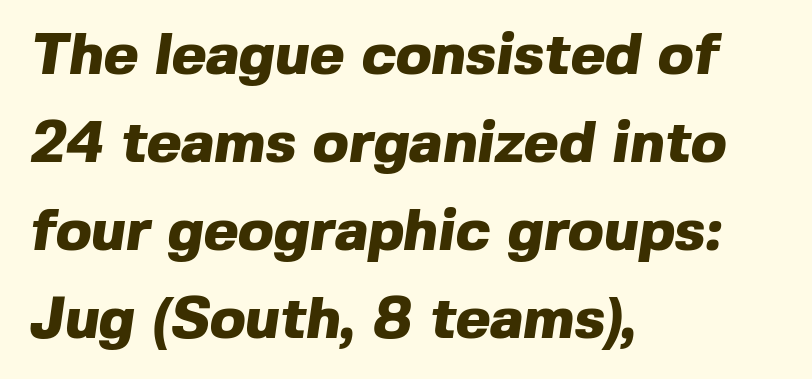
{"serif": "no", "bold": "yes", "weight": "heavy", "width": "normal", "x_height": "medium", "monospaced": "no", "underline": "no", "align": "left", "line_spacing": "normal", "line_spacing_ratio": 1.49, "letter_spacing": "normal", "letter_spacing_em": 0.0, "glyph_px": 59}
